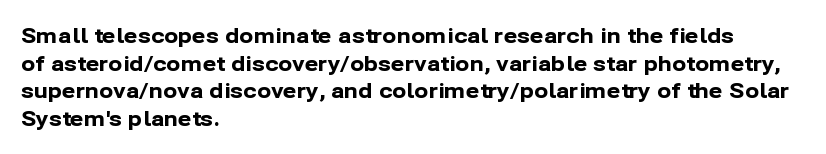
{"italic": "no", "bold": "yes", "underline": "no", "align": "left", "line_spacing": "normal", "line_spacing_ratio": 1.32, "letter_spacing": "normal", "letter_spacing_em": 0.0, "glyph_px": 21}
